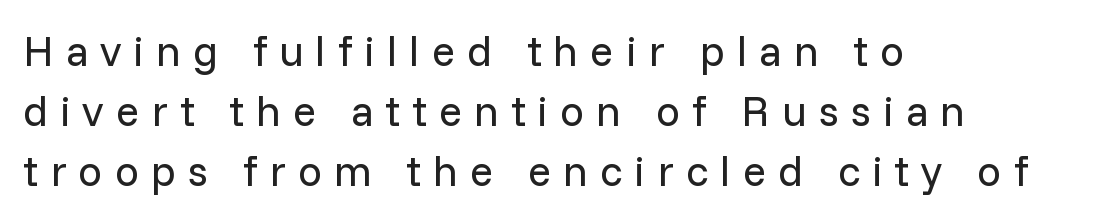
The image shows 43 px regular-weight sans-serif type, upright; set left-aligned, normal line spacing (1.4x), unusually wide letter spacing (+0.28 em), not underlined; low stroke contrast and a medium x-height.
